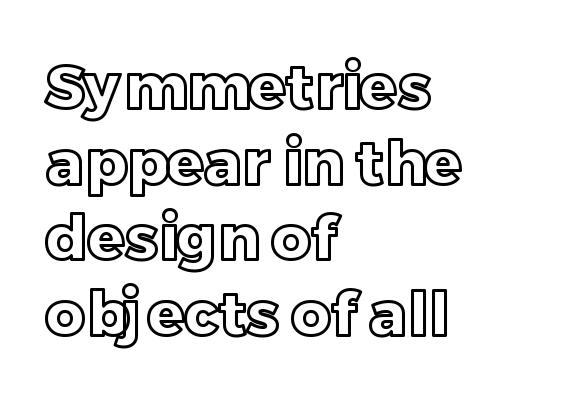
The image shows 61 px text type, upright; set left-aligned, line spacing 1.24x, normal letter spacing, not underlined; a large x-height.
